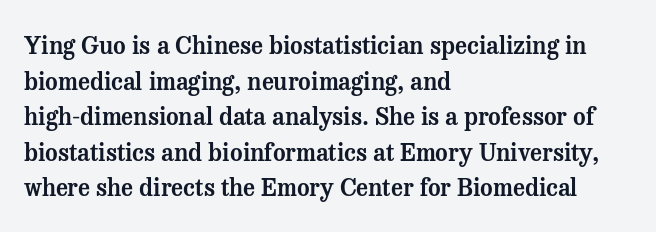
Q: Is the text italic (slanted)? A: No, it is upright.
Q: Is the text underlined? A: No.
Q: How is the paragraph aligned? A: Left-aligned.
Q: Is the spacing between letters normal or unusually wide? A: Normal.
Q: Is the spacing between lines tight, normal or loose? A: Normal.
